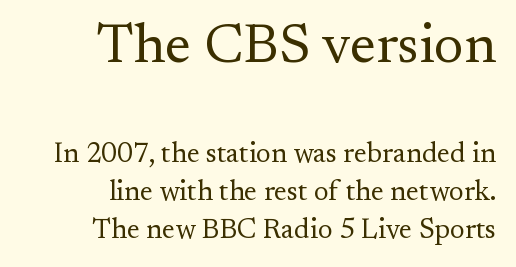
{"serif": "yes", "italic": "no", "bold": "no", "weight": "regular", "width": "normal", "stroke_contrast": "medium", "x_height": "small", "monospaced": "no", "underline": "no", "align": "right", "line_spacing": "normal", "line_spacing_ratio": 1.36, "letter_spacing": "normal", "letter_spacing_em": 0.0, "larger_block": "first", "size_ratio": 2.0, "glyph_px": 56}
